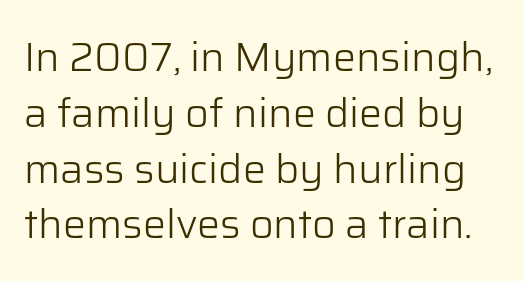
The image shows 41 px light sans-serif type, upright; set normal line spacing (1.36x), normal letter spacing, not underlined; low stroke contrast and a medium x-height.
